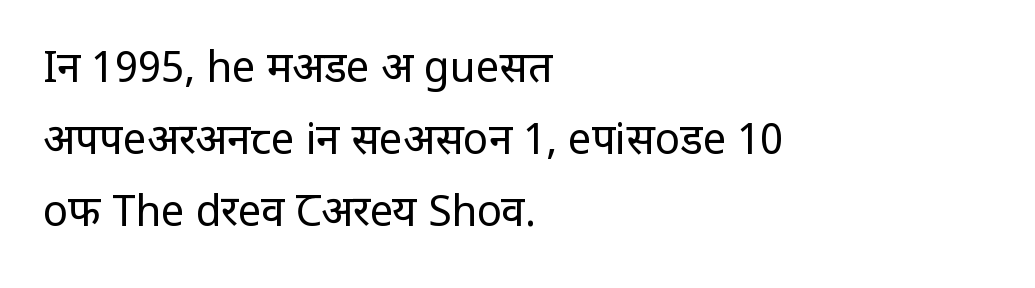
{"serif": "no", "italic": "no", "bold": "no", "weight": "regular", "width": "condensed", "stroke_contrast": "low", "x_height": "large", "monospaced": "no", "underline": "no", "align": "left", "line_spacing_ratio": 1.72, "letter_spacing": "normal", "letter_spacing_em": 0.0, "glyph_px": 42}
